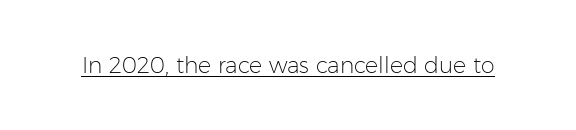
Does a line run under the words? Yes, clearly. Each word holds together tightly as a unit, with standard inter-letter gaps. When letters stand straight like this, we call the style roman or upright. Compared with a typical body face, this is equally light or lighter still.
